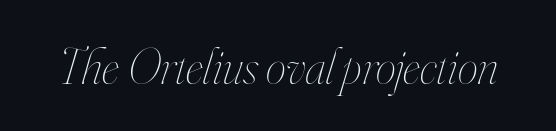
These lines are rendered in a variable-pitch font. The area under the type is left untouched. Stroke thickness stays within the range of a standard reading face or lighter. The gaps between neighbouring characters are ordinary and unremarkable. This sample uses an oblique cut, with every glyph tilted off the vertical.
